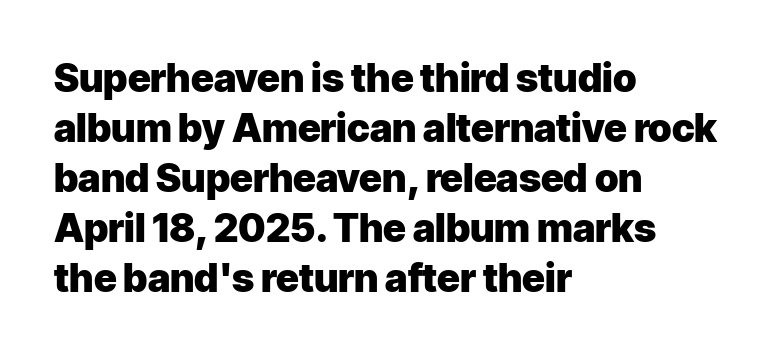
{"serif": "no", "italic": "no", "bold": "yes", "weight": "heavy", "width": "normal", "stroke_contrast": "low", "x_height": "medium", "monospaced": "no", "underline": "no", "align": "left", "line_spacing": "normal", "line_spacing_ratio": 1.28, "letter_spacing": "normal", "letter_spacing_em": 0.0, "glyph_px": 39}
